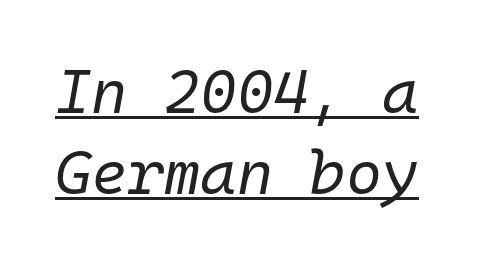
The image shows 62 px regular-weight type, italic (leaning right), monospaced; set normal line spacing (1.3x), normal letter spacing, underlined; low stroke contrast and a medium x-height.
